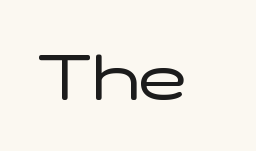
{"serif": "no", "italic": "no", "bold": "no", "weight": "regular", "width": "wide", "stroke_contrast": "low", "x_height": "medium", "monospaced": "no", "underline": "no", "letter_spacing": "normal", "letter_spacing_em": 0.0, "glyph_px": 64}
